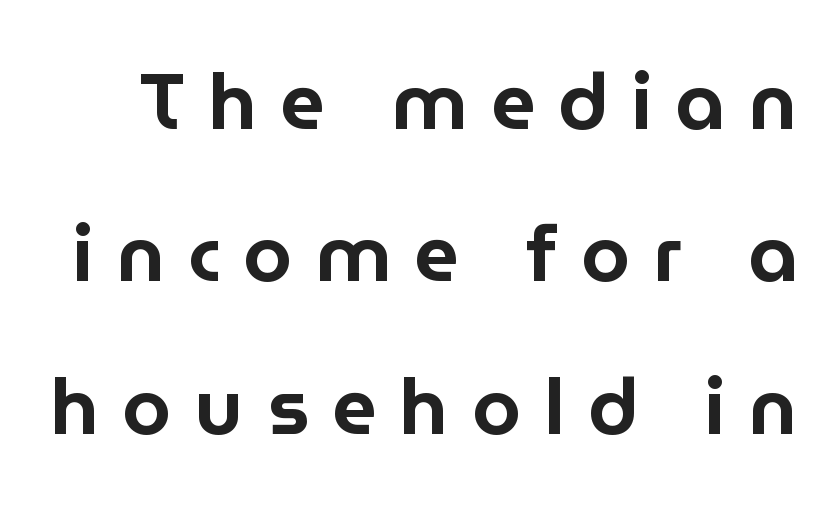
Plain, unruled lines of type. Widely set lines give the paragraph a tall, airy silhouette. There is plenty of visible air inserted between adjacent glyphs. Each letter's strokes conclude bluntly, with no projecting serifs.
